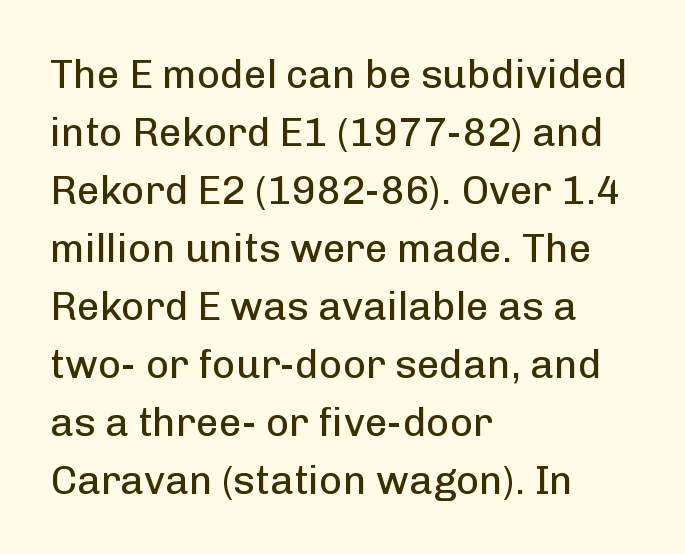
Q: Is the text bold? A: No.
Q: Is the text italic (slanted)? A: No, it is upright.
Q: Is the typeface a serif or a sans-serif typeface? A: Sans-serif.
Q: Is the text underlined? A: No.
Q: How is the paragraph aligned? A: Left-aligned.
Q: Is the spacing between letters normal or unusually wide? A: Normal.
Q: Is the spacing between lines tight, normal or loose? A: Normal.
Q: Width (condensed, normal, or wide)? A: Normal.
Q: Stroke contrast? A: Low.
Q: x-height? A: Medium.
Q: Monospaced? A: No.
